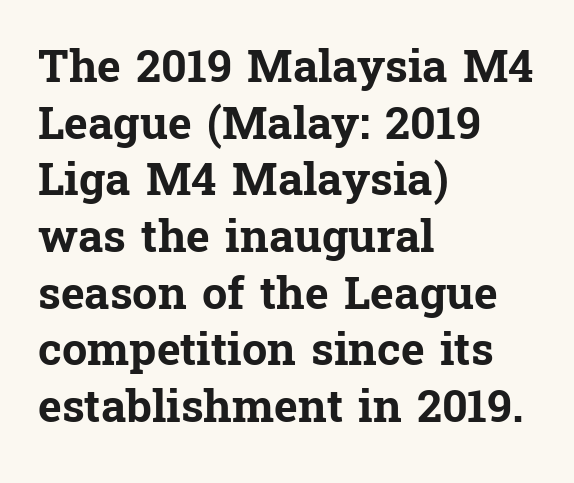
The image shows 45 px bold serif type, upright; set left-aligned, normal line spacing (1.26x), normal letter spacing, not underlined; low stroke contrast and a medium x-height.
